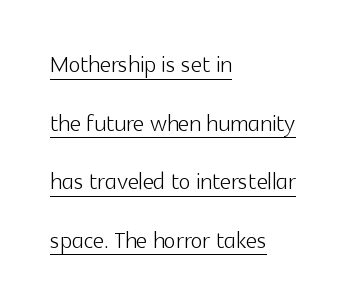
{"serif": "no", "italic": "no", "bold": "no", "weight": "light", "width": "normal", "x_height": "medium", "monospaced": "no", "underline": "yes", "align": "left", "line_spacing_ratio": 1.89, "letter_spacing": "normal", "letter_spacing_em": 0.0, "glyph_px": 31}
